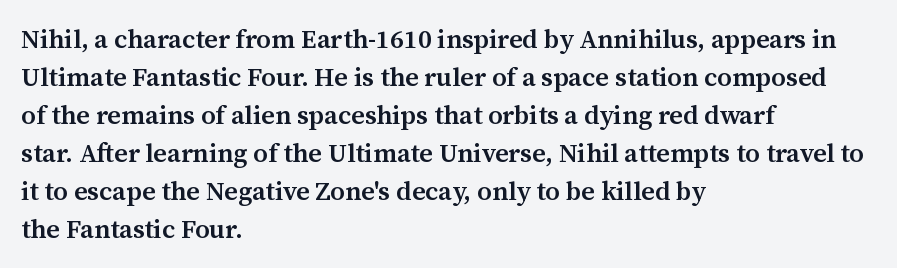
Q: Is the text bold? A: Semi-bold.
Q: Is the text italic (slanted)? A: No, it is upright.
Q: Is the text underlined? A: No.
Q: How is the paragraph aligned? A: Left-aligned.
Q: Is the spacing between letters normal or unusually wide? A: Normal.
Q: Is the spacing between lines tight, normal or loose? A: Normal.
